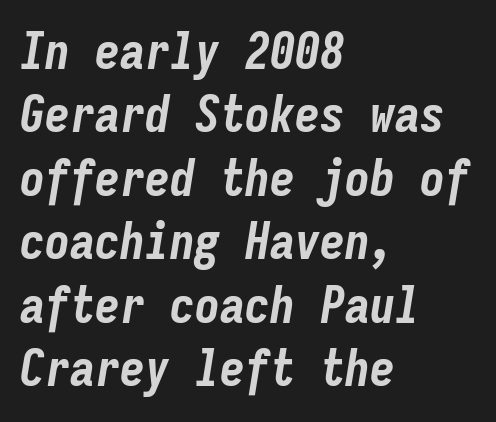
Q: Is the text bold? A: Yes.
Q: Is the text italic (slanted)? A: Yes, it leans right by about 9 degrees.
Q: Is the text underlined? A: No.
Q: How is the paragraph aligned? A: Left-aligned.
Q: Is the spacing between letters normal or unusually wide? A: Normal.
Q: Is the spacing between lines tight, normal or loose? A: Normal.
Q: Width (condensed, normal, or wide)? A: Condensed.
Q: Stroke contrast? A: Low.
Q: x-height? A: Medium.
Q: Monospaced? A: Yes.
